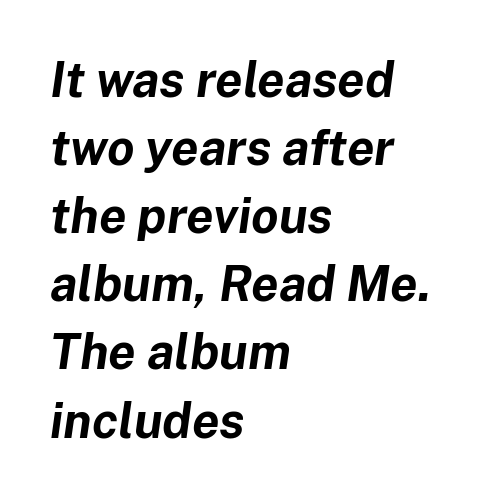
{"italic": "yes", "lean": "right", "slant_degrees": 8, "bold": "yes", "weight": "bold", "width": "normal", "stroke_contrast": "low", "x_height": "medium", "monospaced": "no", "underline": "no", "align": "left", "line_spacing": "normal", "line_spacing_ratio": 1.39, "letter_spacing": "normal", "letter_spacing_em": 0.0, "glyph_px": 49}
